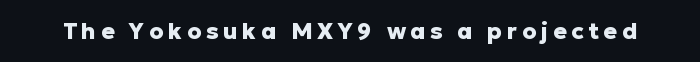
{"italic": "no", "bold": "yes", "underline": "no", "letter_spacing": "wide", "letter_spacing_em": 0.2, "glyph_px": 23}
